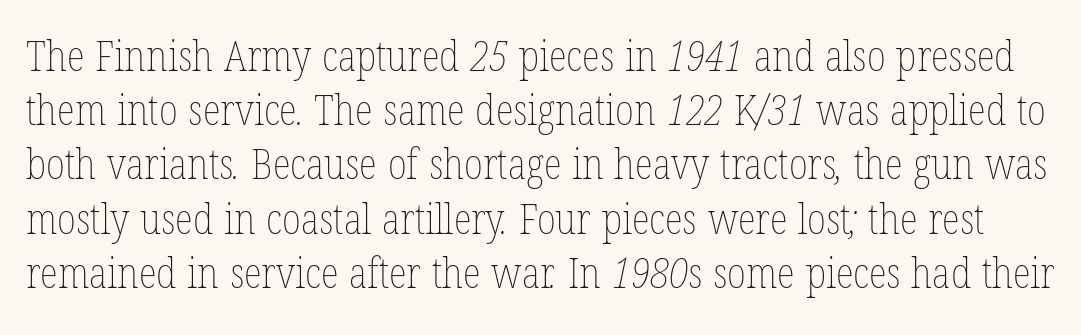
Q: Is the text bold? A: No.
Q: Is the text underlined? A: No.
Q: Is the spacing between letters normal or unusually wide? A: Normal.
Q: Is the spacing between lines tight, normal or loose? A: Normal.
Q: Width (condensed, normal, or wide)? A: Condensed.
Q: Stroke contrast? A: Low.
Q: x-height? A: Medium.
Q: Monospaced? A: No.
